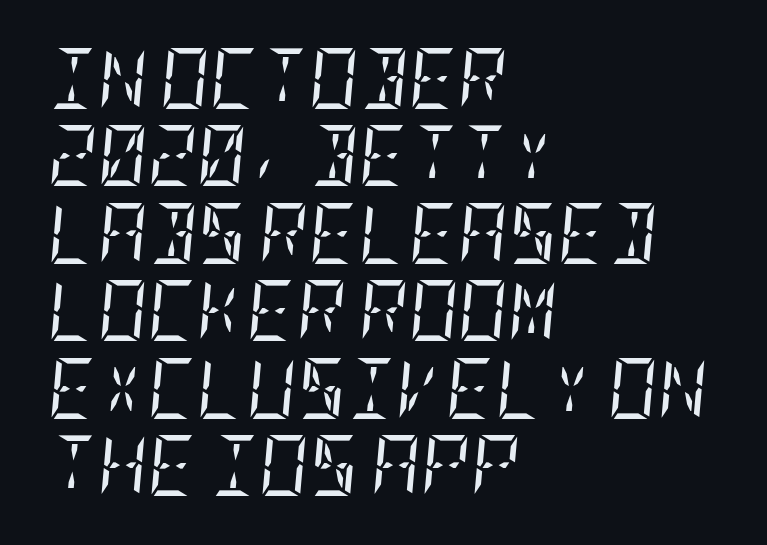
Does the type have serifs? Yes, each stem ends in a small foot. The words here are not underlined. The passage shown has conventional tracking throughout. The text block is weighted toward the left margin, trailing off unevenly rightward.
